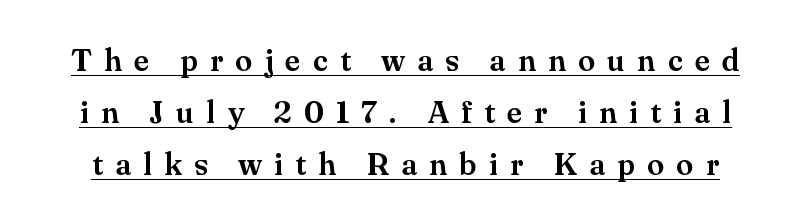
The image shows 31 px serif type, upright; set normal line spacing (1.67x), unusually wide letter spacing (+0.39 em), underlined; medium stroke contrast and a small x-height.
